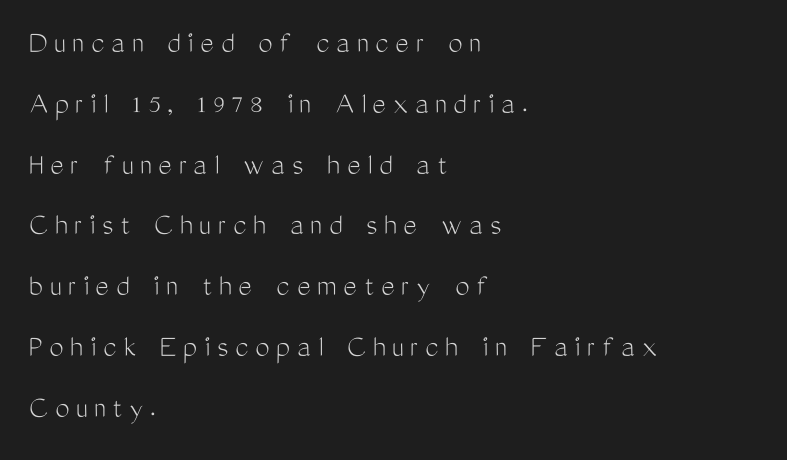
The image shows 32 px light, condensed sans-serif type, upright; set left-aligned, loose line spacing (1.9x), unusually wide letter spacing (+0.21 em), not underlined; medium stroke contrast and a medium x-height.
